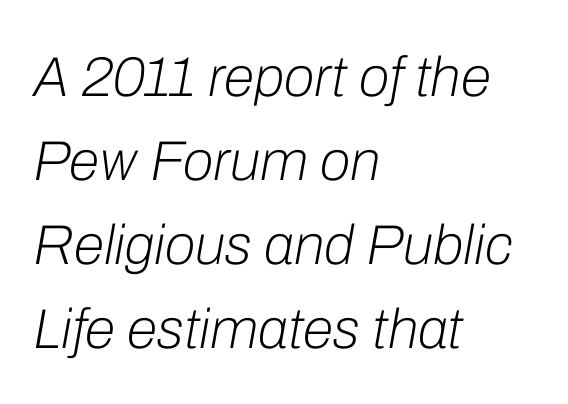
Q: Is the text bold? A: No.
Q: Is the text italic (slanted)? A: Yes, it leans right by about 10 degrees.
Q: Is the text underlined? A: No.
Q: How is the paragraph aligned? A: Left-aligned.
Q: Is the spacing between letters normal or unusually wide? A: Normal.
Q: Is the spacing between lines tight, normal or loose? A: Normal.
Q: Width (condensed, normal, or wide)? A: Normal.
Q: Stroke contrast? A: Low.
Q: x-height? A: Medium.
Q: Monospaced? A: No.
